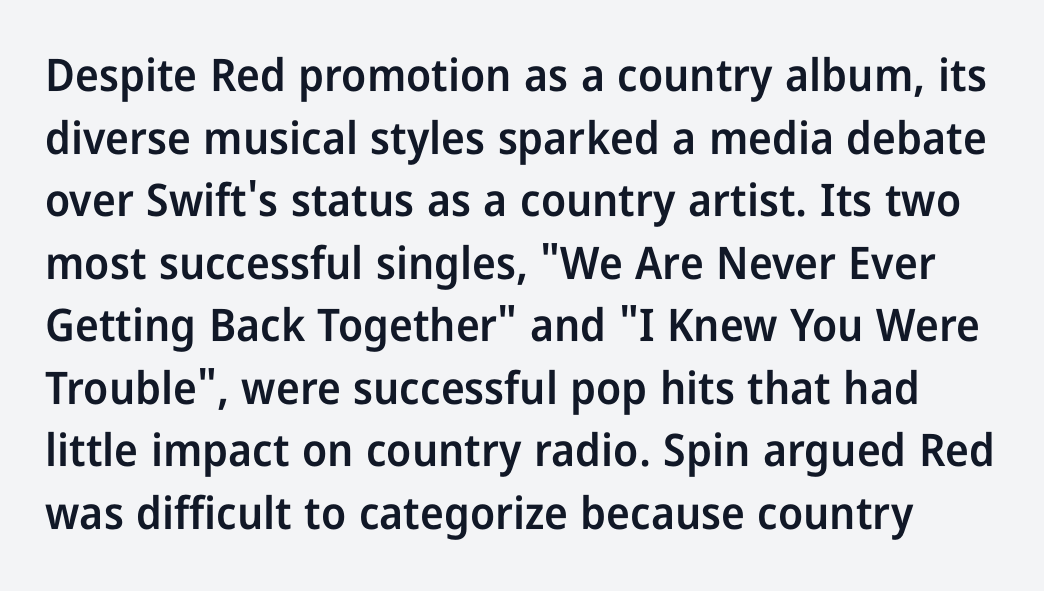
The image shows 45 px semibold, condensed sans-serif type, upright; set normal line spacing (1.39x), normal letter spacing, not underlined; low stroke contrast and a medium x-height.
